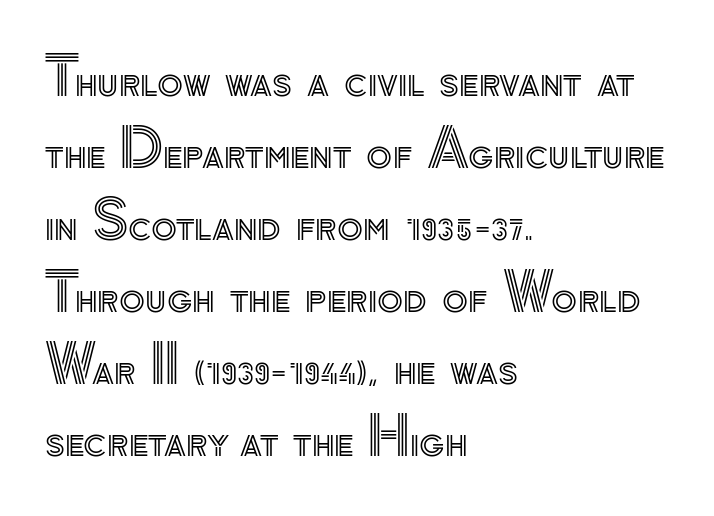
The image shows 53 px text type, upright; set left-aligned, normal line spacing (1.36x), normal letter spacing, not underlined; a small x-height.
